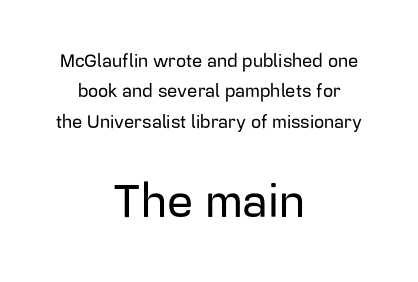
The image shows 46 px sans-serif type, upright; set centered, normal line spacing (1.69x), normal letter spacing, not underlined; the second (bottom) block is 2.56x larger; low stroke contrast and a medium x-height.
